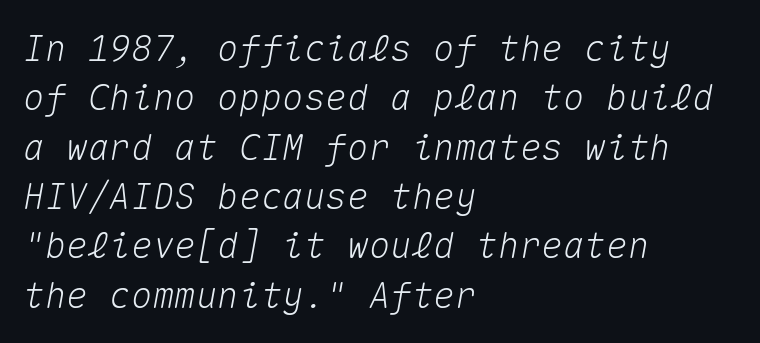
Compared with a centered layout, this one pins lines to the left instead. Tracking value appears to be zero — textbook default spacing. Regular leading. The letters march in equal steps, a hallmark of fixed-pitch type. The glyphs are unaccompanied by any horizontal stroke below them. You can tell it's italic because the verticals aren't actually vertical.
